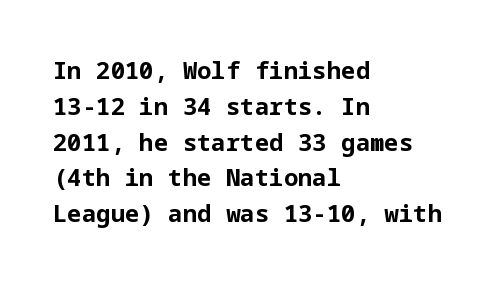
{"italic": "no", "bold": "yes", "underline": "no", "align": "left", "line_spacing": "normal", "line_spacing_ratio": 1.49, "letter_spacing": "normal", "letter_spacing_em": 0.0, "glyph_px": 24}
